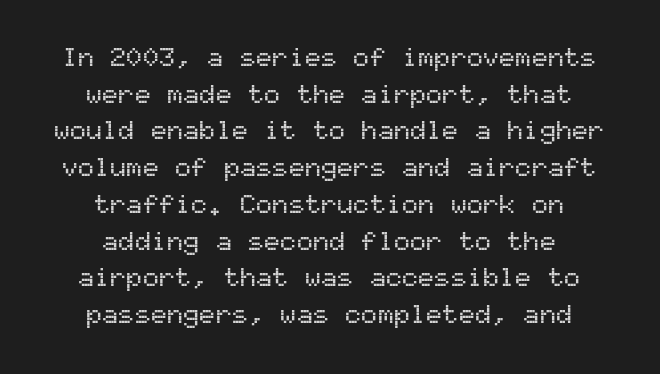
{"italic": "no", "underline": "no", "align": "center", "line_spacing": "normal", "line_spacing_ratio": 1.36, "letter_spacing": "normal", "letter_spacing_em": 0.0, "glyph_px": 27}
